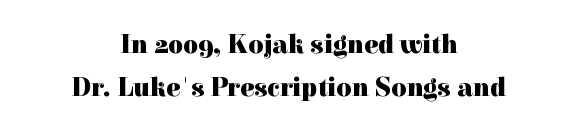
Q: Is the text bold? A: Yes.
Q: Is the text italic (slanted)? A: No, it is upright.
Q: Is the text underlined? A: No.
Q: How is the paragraph aligned? A: Centered.
Q: Is the spacing between letters normal or unusually wide? A: Normal.
Q: Is the spacing between lines tight, normal or loose? A: Normal.
